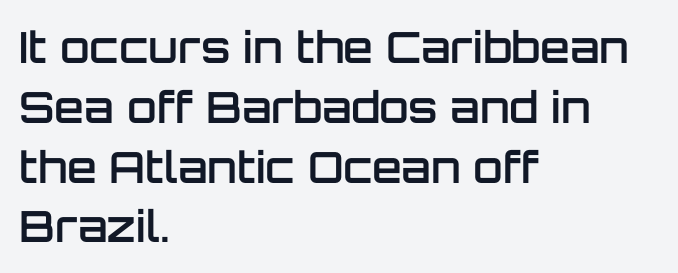
{"serif": "no", "italic": "no", "bold": "semi", "weight": "semibold", "width": "normal", "stroke_contrast": "low", "x_height": "large", "monospaced": "no", "underline": "no", "align": "left", "line_spacing": "normal", "line_spacing_ratio": 1.39, "letter_spacing": "normal", "letter_spacing_em": 0.0, "glyph_px": 43}
